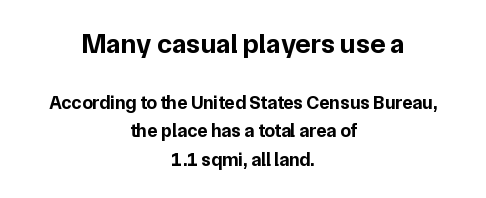
The image shows 28 px bold sans-serif type, upright; set centered, normal line spacing (1.49x), normal letter spacing, not underlined; the first (top) block is 1.47x larger; low stroke contrast and a medium x-height.
